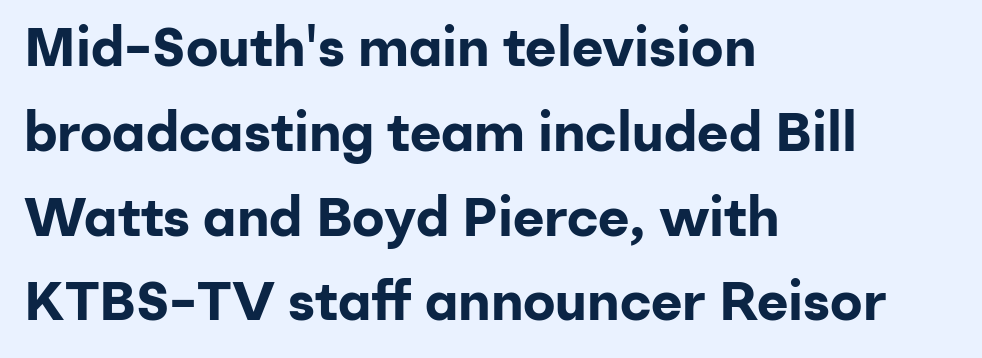
Q: Is the text bold? A: Yes.
Q: Is the text italic (slanted)? A: No, it is upright.
Q: Is the typeface a serif or a sans-serif typeface? A: Sans-serif.
Q: Is the text underlined? A: No.
Q: How is the paragraph aligned? A: Left-aligned.
Q: Is the spacing between letters normal or unusually wide? A: Normal.
Q: Is the spacing between lines tight, normal or loose? A: Normal.
Q: Width (condensed, normal, or wide)? A: Normal.
Q: Stroke contrast? A: Low.
Q: x-height? A: Medium.
Q: Monospaced? A: No.
